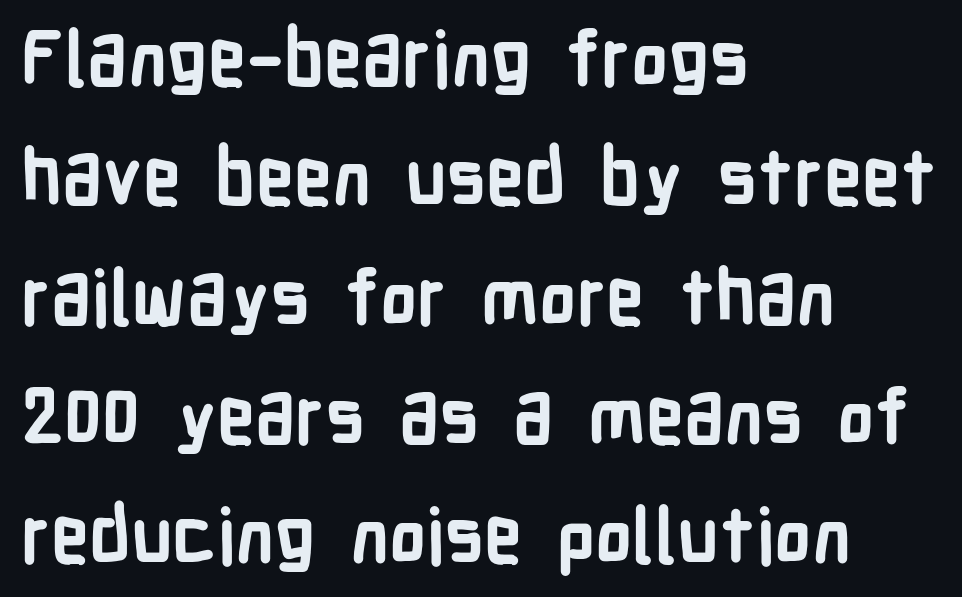
Q: Is the text bold? A: Yes.
Q: Is the text italic (slanted)? A: No, it is upright.
Q: Is the typeface a serif or a sans-serif typeface? A: Sans-serif.
Q: Is the text underlined? A: No.
Q: How is the paragraph aligned? A: Left-aligned.
Q: Is the spacing between letters normal or unusually wide? A: Normal.
Q: Is the spacing between lines tight, normal or loose? A: Normal.
Q: Width (condensed, normal, or wide)? A: Condensed.
Q: Stroke contrast? A: Low.
Q: x-height? A: Medium.
Q: Monospaced? A: No.
